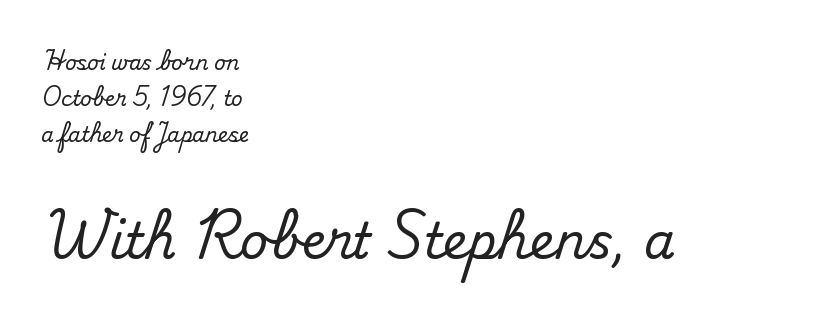
The image shows 49 px serif type; set left-aligned, line spacing 1.81x, normal letter spacing, not underlined; the second (bottom) block is 2.45x larger; medium stroke contrast and a small x-height.
